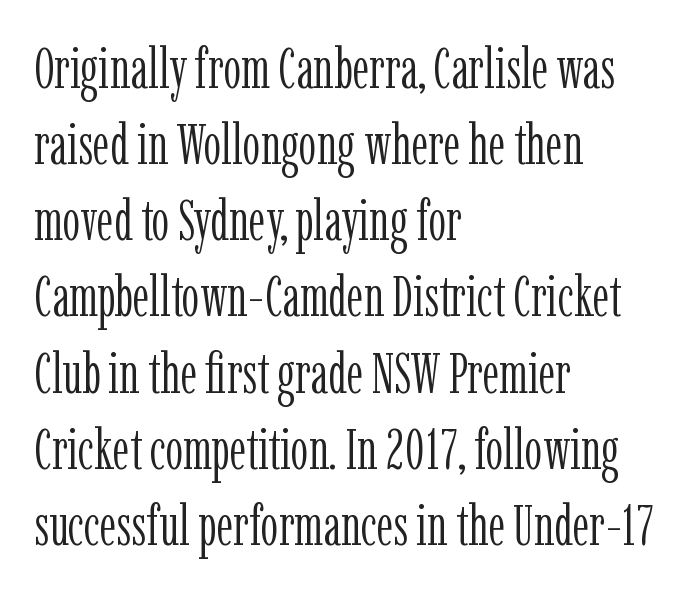
This reads as an unemphasized weight, regular at the heaviest. Is the block centered? No — it sits flush against the left margin. A roman cut, with each character standing at attention. This sample keeps an unexceptional amount of space between lines. The face used here is proportionally spaced, like ordinary book or web type.
